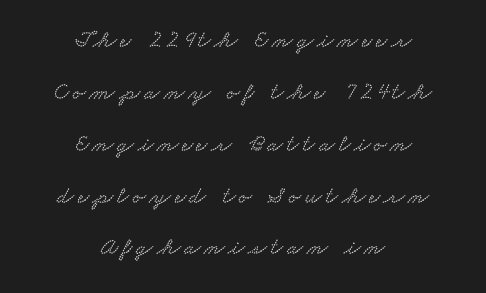
A clean baseline with only descenders dipping below it. Alignment: centered. Is there much room between lines? Yes — plenty of vertical air separates them.
